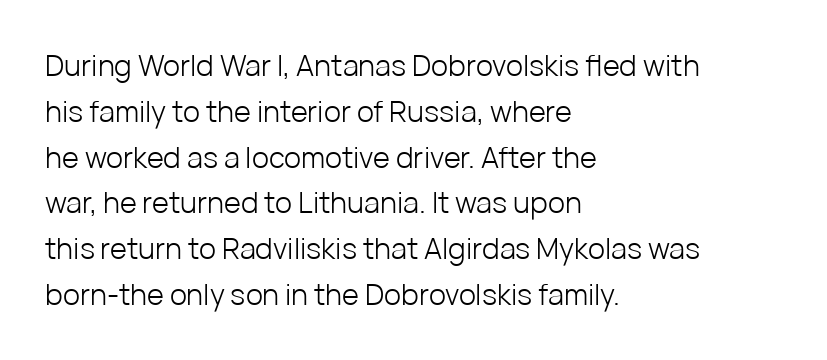
Q: Is the text bold? A: No.
Q: Is the text italic (slanted)? A: No, it is upright.
Q: Is the typeface a serif or a sans-serif typeface? A: Sans-serif.
Q: Is the text underlined? A: No.
Q: How is the paragraph aligned? A: Left-aligned.
Q: Is the spacing between letters normal or unusually wide? A: Normal.
Q: Is the spacing between lines tight, normal or loose? A: Normal.
Q: Width (condensed, normal, or wide)? A: Normal.
Q: Stroke contrast? A: Low.
Q: x-height? A: Medium.
Q: Monospaced? A: No.
